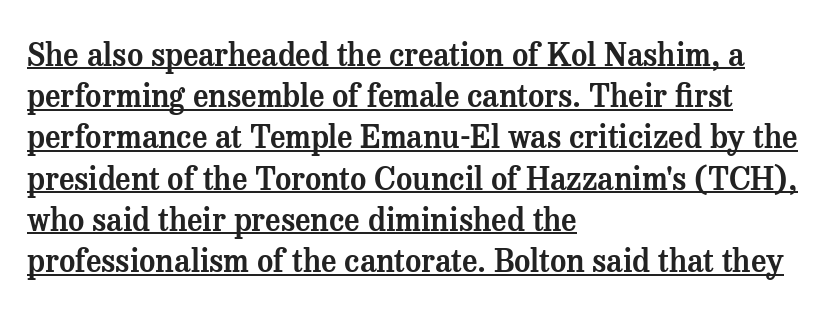
The image shows 31 px serif type, upright; set left-aligned, normal line spacing (1.33x), normal letter spacing, underlined; medium stroke contrast and a medium x-height.
